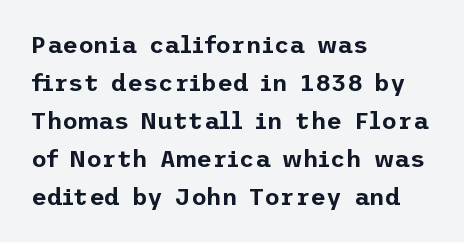
Q: Is the text italic (slanted)? A: No, it is upright.
Q: Is the text underlined? A: No.
Q: How is the paragraph aligned? A: Left-aligned.
Q: Is the spacing between letters normal or unusually wide? A: Normal.
Q: Is the spacing between lines tight, normal or loose? A: Normal.
